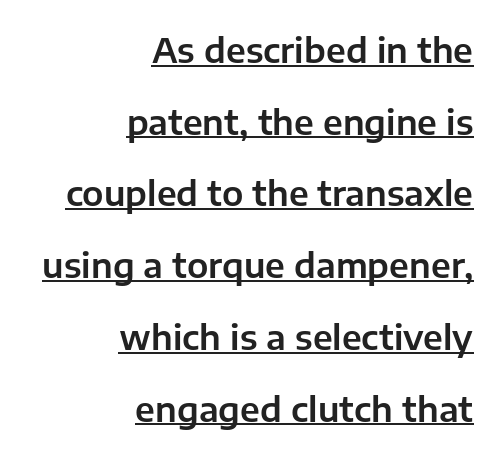
The image shows 34 px sans-serif type, upright; set right-aligned, loose line spacing (2.11x), normal letter spacing, underlined; low stroke contrast and a medium x-height.
